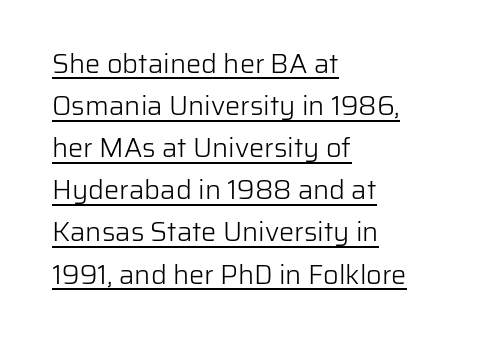
Q: Is the text bold? A: No.
Q: Is the text italic (slanted)? A: No, it is upright.
Q: Is the text underlined? A: Yes.
Q: How is the paragraph aligned? A: Left-aligned.
Q: Is the spacing between letters normal or unusually wide? A: Normal.
Q: Is the spacing between lines tight, normal or loose? A: Normal.
